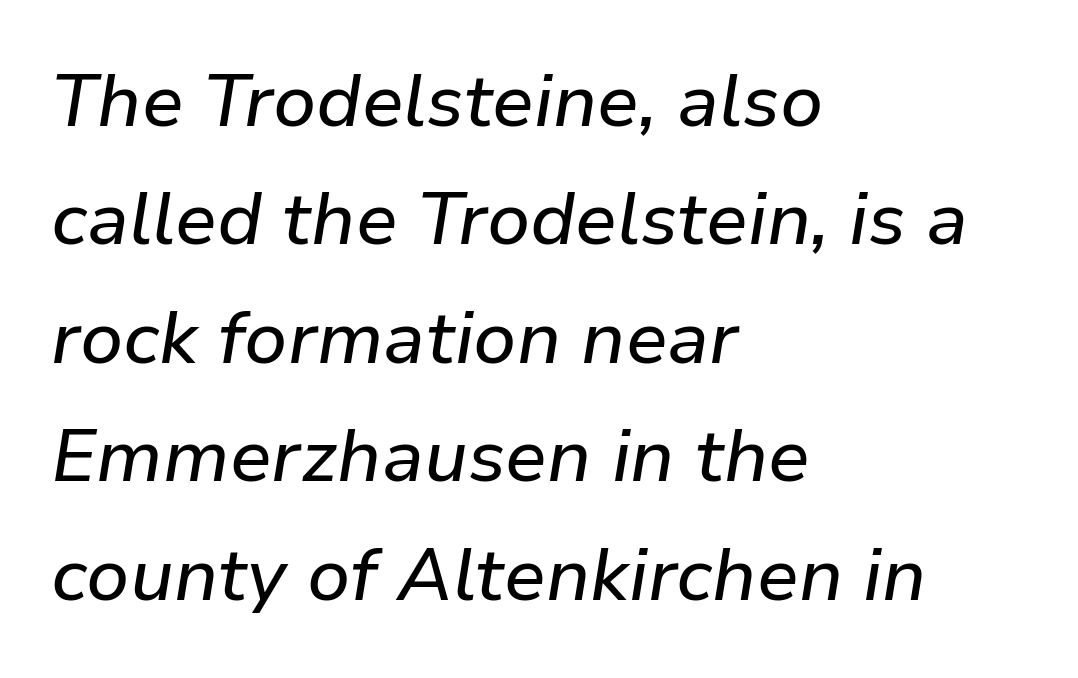
{"italic": "yes", "lean": "right", "slant_degrees": 9, "width": "normal", "stroke_contrast": "low", "x_height": "medium", "monospaced": "no", "underline": "no", "align": "left", "line_spacing": "normal", "line_spacing_ratio": 1.6, "letter_spacing": "normal", "letter_spacing_em": 0.0, "glyph_px": 74}
